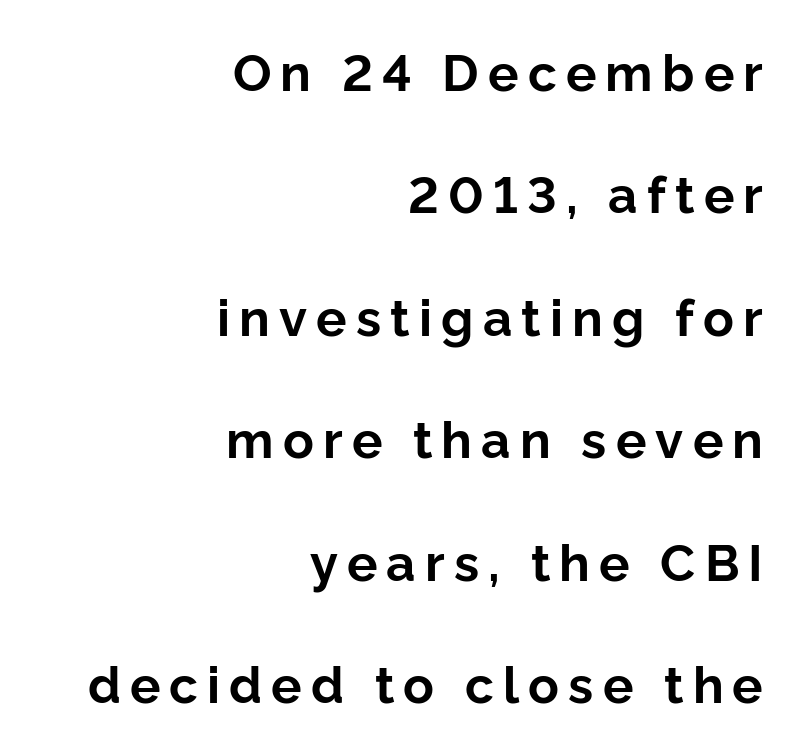
The image shows 51 px bold sans-serif type, upright; set right-aligned, loose line spacing (2.4x), not underlined; low stroke contrast and a medium x-height.
